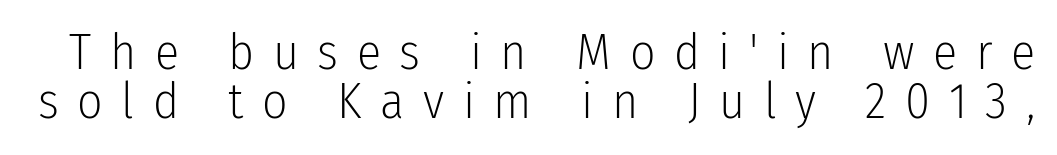
Q: Is the text bold? A: No.
Q: Is the text italic (slanted)? A: No, it is upright.
Q: Is the typeface a serif or a sans-serif typeface? A: Sans-serif.
Q: Is the text underlined? A: No.
Q: Is the spacing between letters normal or unusually wide? A: Unusually wide.
Q: Is the spacing between lines tight, normal or loose? A: Tight.
Q: Width (condensed, normal, or wide)? A: Condensed.
Q: Stroke contrast? A: Low.
Q: x-height? A: Medium.
Q: Monospaced? A: No.
